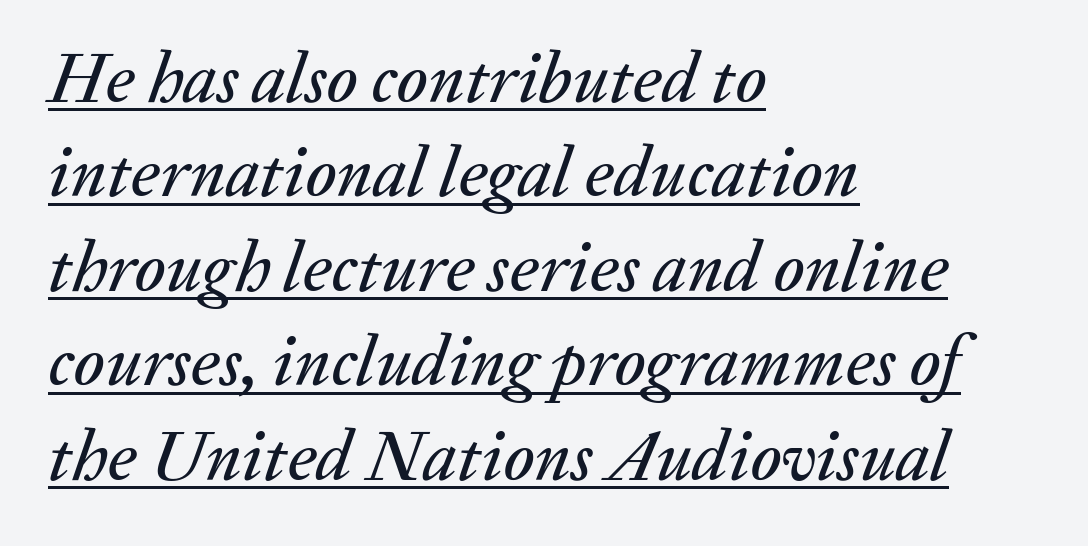
Underline: present. Short and long lines alike share a common starting point at left. A typesetter would mark this as italic. Is this a fixed-width face? No — the glyphs have proportional, varying widths. Honestly, the row spacing looks completely unremarkable.
